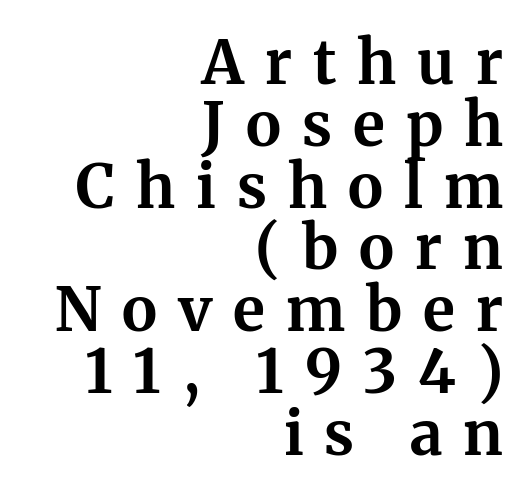
The image shows 60 px bold serif type, upright; set right-aligned, tight line spacing (1.03x), unusually wide letter spacing (+0.35 em), not underlined; medium stroke contrast and a medium x-height.
